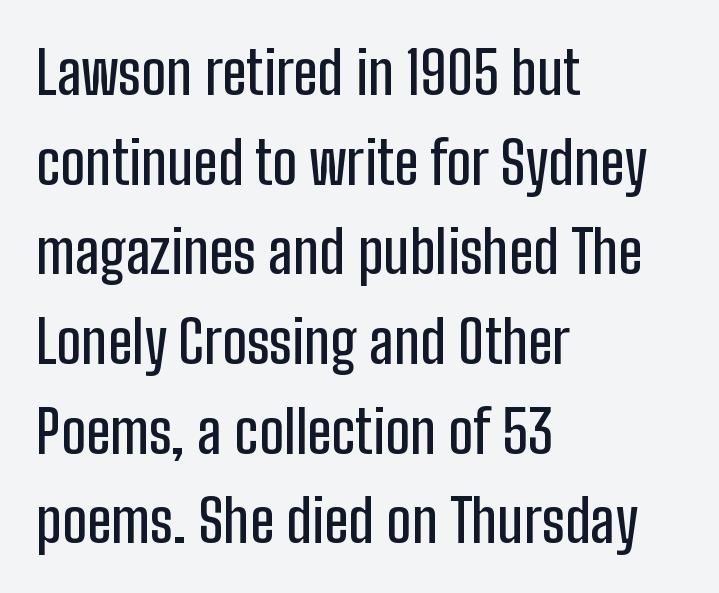
The gaps between neighbouring characters are ordinary and unremarkable. The type family on display is of the sans-serif kind. Honestly, the row spacing looks completely unremarkable. This rendering features lettering with no underline.
